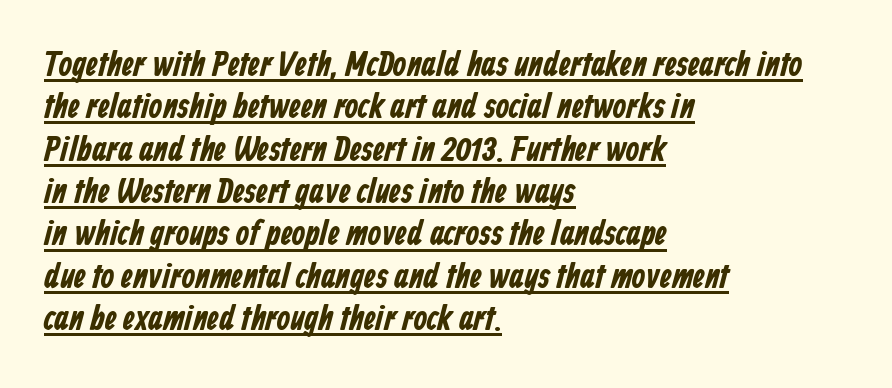
The image shows 35 px bold, condensed sans-serif type; set left-aligned, line spacing 1.21x, normal letter spacing, underlined; low stroke contrast and a medium x-height.
